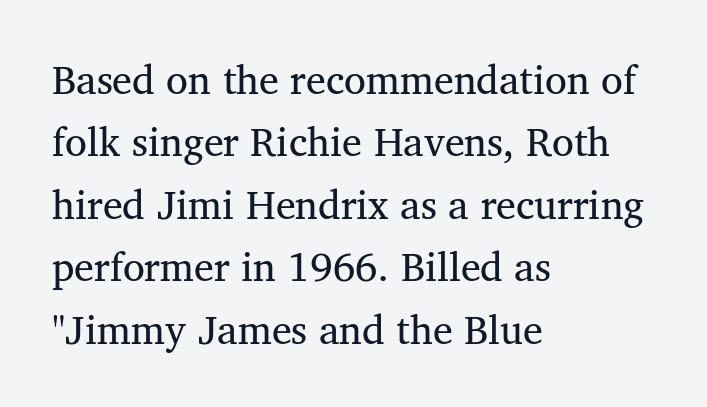
The image shows 40 px regular-weight serif type, upright; set left-aligned, normal line spacing (1.56x), normal letter spacing, not underlined; medium stroke contrast and a medium x-height.
